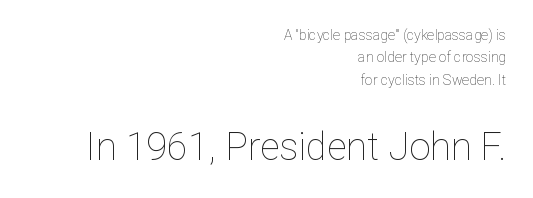
Q: Is the text bold? A: No.
Q: Is the text italic (slanted)? A: No, it is upright.
Q: Is the text underlined? A: No.
Q: How is the paragraph aligned? A: Right-aligned.
Q: Is the spacing between letters normal or unusually wide? A: Normal.
Q: Is the spacing between lines tight, normal or loose? A: Normal.
Q: Which block of text is set in a larger size, the first (top) or the second (bottom)? A: The second (bottom) one.
Q: Width (condensed, normal, or wide)? A: Normal.
Q: Stroke contrast? A: Low.
Q: x-height? A: Medium.
Q: Monospaced? A: No.
